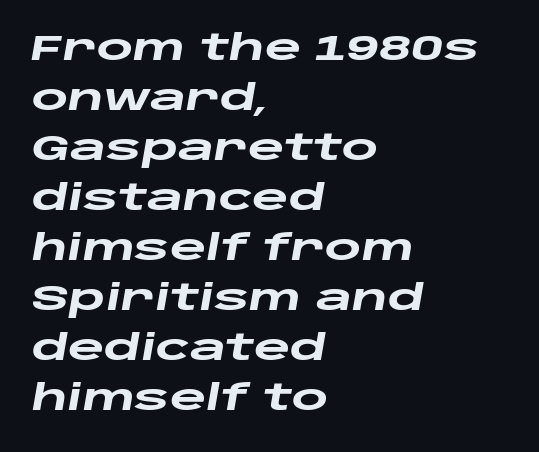
These lines sit exactly where default settings would place them. Unmarked baselines from the first word to the last. Line beginnings align vertically; line endings do not. In terms of letterspacing, this is plain default setting. You could not count columns in this text — the font is proportionally spaced.
